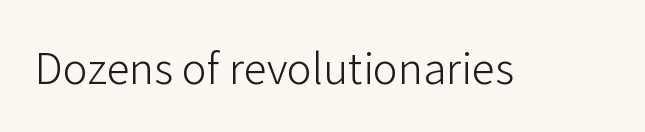
Q: Is the text bold? A: No.
Q: Is the text italic (slanted)? A: No, it is upright.
Q: Is the typeface a serif or a sans-serif typeface? A: Sans-serif.
Q: Is the text underlined? A: No.
Q: Is the spacing between letters normal or unusually wide? A: Normal.
Q: Width (condensed, normal, or wide)? A: Normal.
Q: Stroke contrast? A: Low.
Q: x-height? A: Medium.
Q: Monospaced? A: No.
